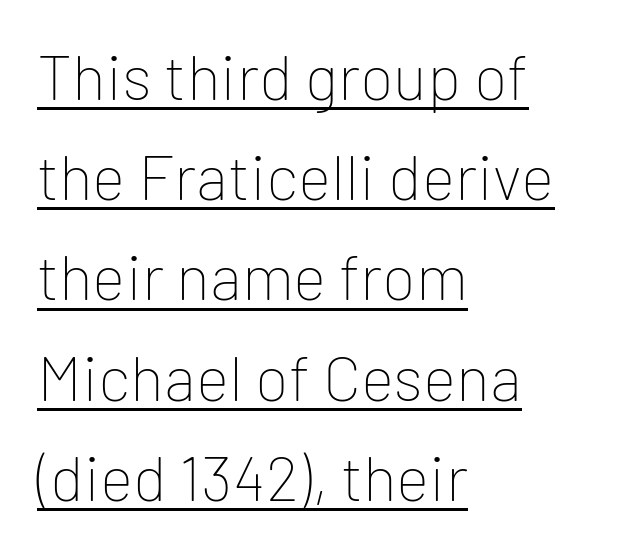
Q: Is the text bold? A: No.
Q: Is the text italic (slanted)? A: No, it is upright.
Q: Is the typeface a serif or a sans-serif typeface? A: Sans-serif.
Q: Is the text underlined? A: Yes.
Q: How is the paragraph aligned? A: Left-aligned.
Q: Is the spacing between letters normal or unusually wide? A: Normal.
Q: Is the spacing between lines tight, normal or loose? A: Normal.
Q: Width (condensed, normal, or wide)? A: Normal.
Q: Stroke contrast? A: Low.
Q: x-height? A: Medium.
Q: Monospaced? A: No.
